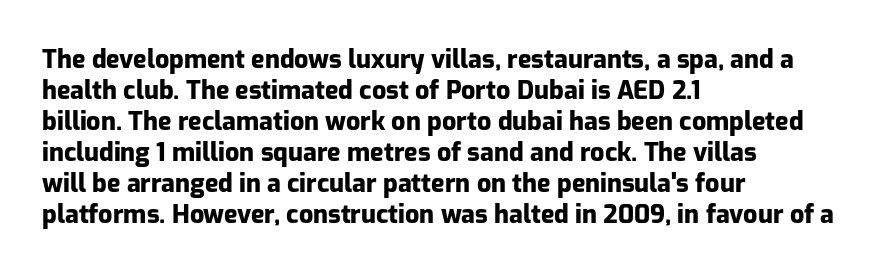
You'd pick this weight for a headline — it's a proper bold. Upright lettering throughout. Nothing unusual about the tracking: characters are spaced as the font intends. Check the space under the baseline: it is left empty.
